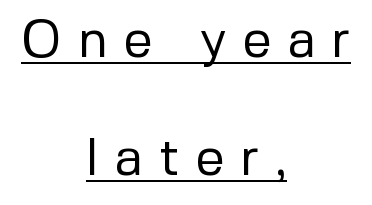
Q: Is the text bold? A: No.
Q: Is the text italic (slanted)? A: No, it is upright.
Q: Is the typeface a serif or a sans-serif typeface? A: Sans-serif.
Q: Is the text underlined? A: Yes.
Q: How is the paragraph aligned? A: Centered.
Q: Is the spacing between letters normal or unusually wide? A: Unusually wide.
Q: Is the spacing between lines tight, normal or loose? A: Loose.
Q: Width (condensed, normal, or wide)? A: Normal.
Q: Stroke contrast? A: Low.
Q: x-height? A: Medium.
Q: Monospaced? A: No.
